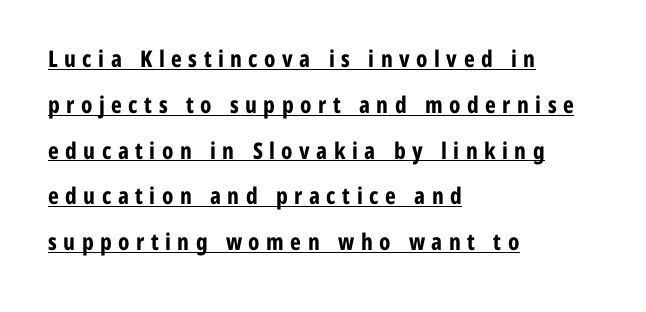
The image shows 23 px bold type, upright; set left-aligned, loose line spacing (1.99x), unusually wide letter spacing (+0.28 em), underlined.
